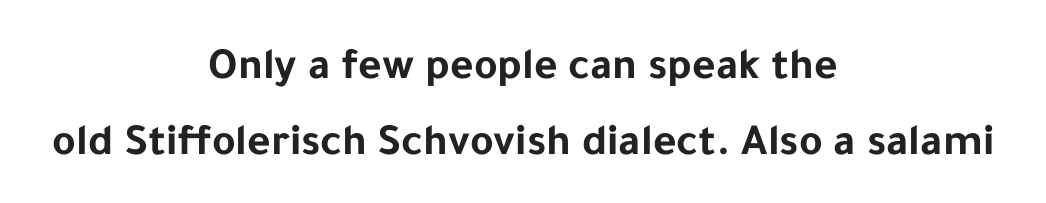
{"serif": "no", "italic": "no", "bold": "yes", "weight": "bold", "width": "normal", "stroke_contrast": "low", "x_height": "medium", "monospaced": "no", "underline": "no", "align": "center", "line_spacing": "normal", "line_spacing_ratio": 1.68, "letter_spacing": "normal", "letter_spacing_em": 0.0, "glyph_px": 45}
